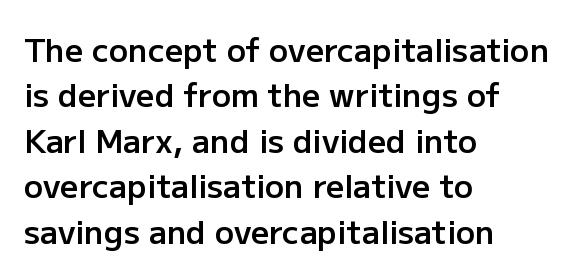
The image shows 32 px semibold sans-serif type, upright; set left-aligned, normal line spacing (1.42x), normal letter spacing, not underlined; low stroke contrast and a medium x-height.
